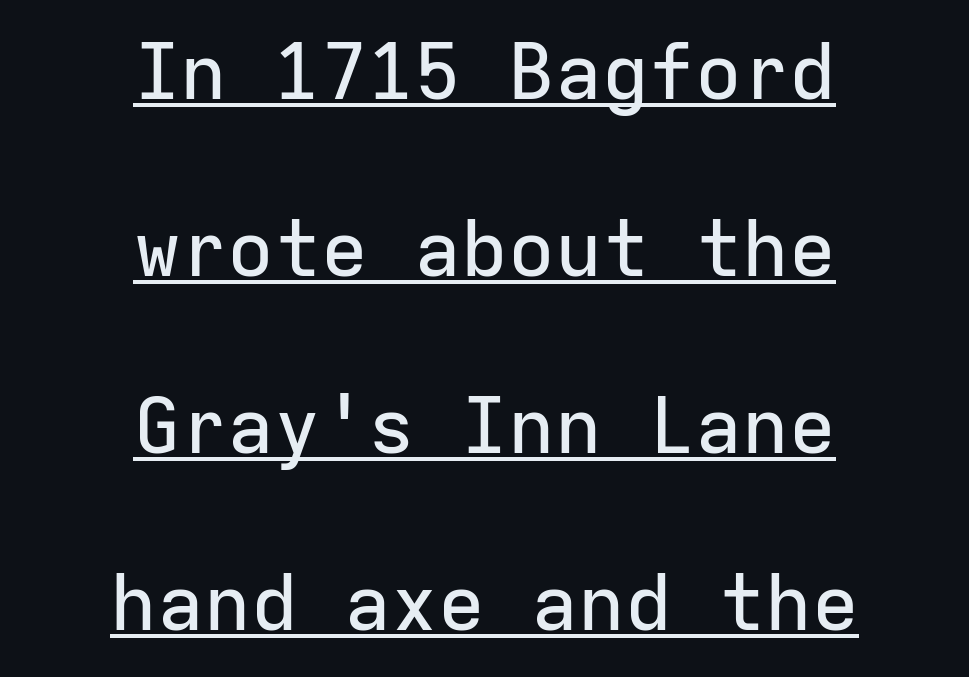
Does the leading feel generous? Absolutely, it's lavish. The type family on display is of the sans-serif kind. Underlining? Definitely there. The lines in this sample share a center point and differ in where they start and stop. Monospaced: the letters line up in strict vertical columns.
